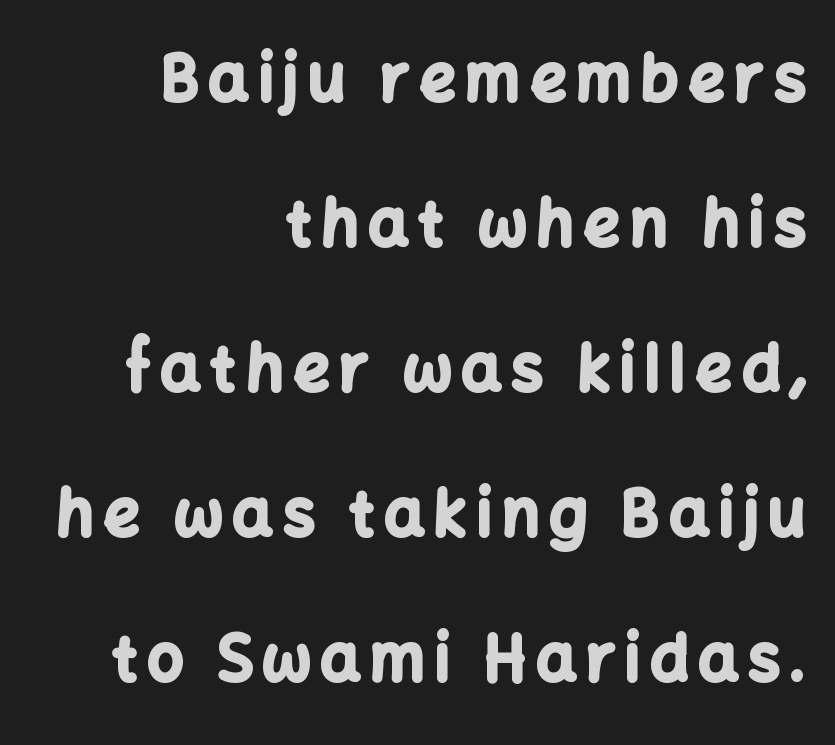
Letterform terminals end flat and unadorned throughout the passage. Think of a printed novel: that variable character pitch is what you see here. The passage is arranged like a letterhead date or caption credit — flush right. Horizontal bands of white between lines are thick stripes.
